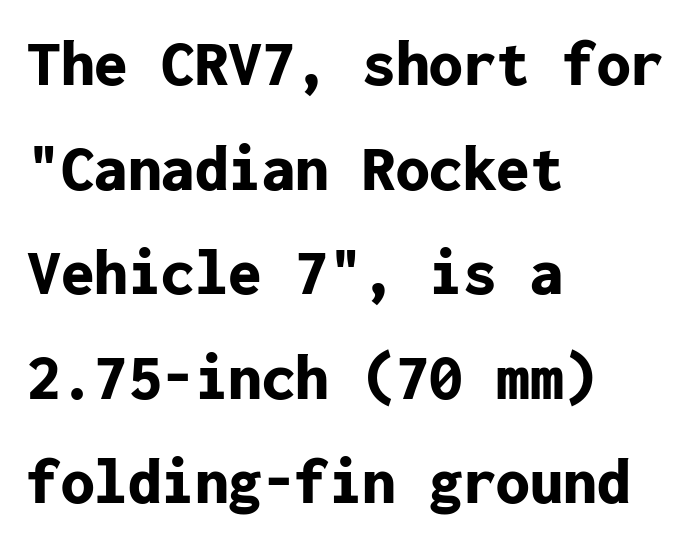
You'd pick this weight for a headline — it's a proper bold. Are there feet on the stems? There aren't — it's a sans. Alignment: flush left. In terms of letterspacing, this is plain default setting. Looks like terminal output: every glyph gets an equal slot.
